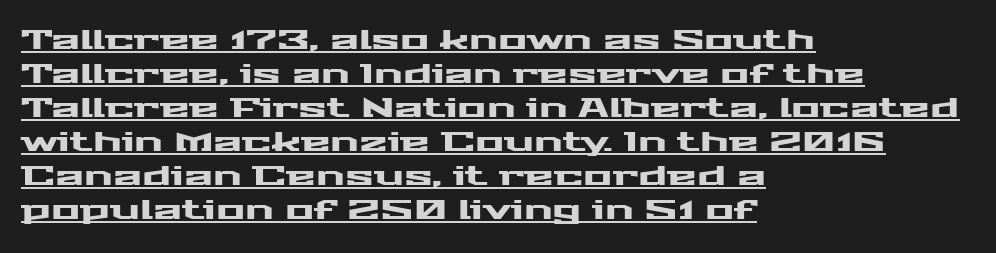
Does the leading feel generous? No, just average. If you drew a line through each stem, it would be perfectly vertical. Descenders here cross a horizontal rule under the line. Characters follow at the spacing the type designer built in. These lines stack with their left ends in a neat column.
